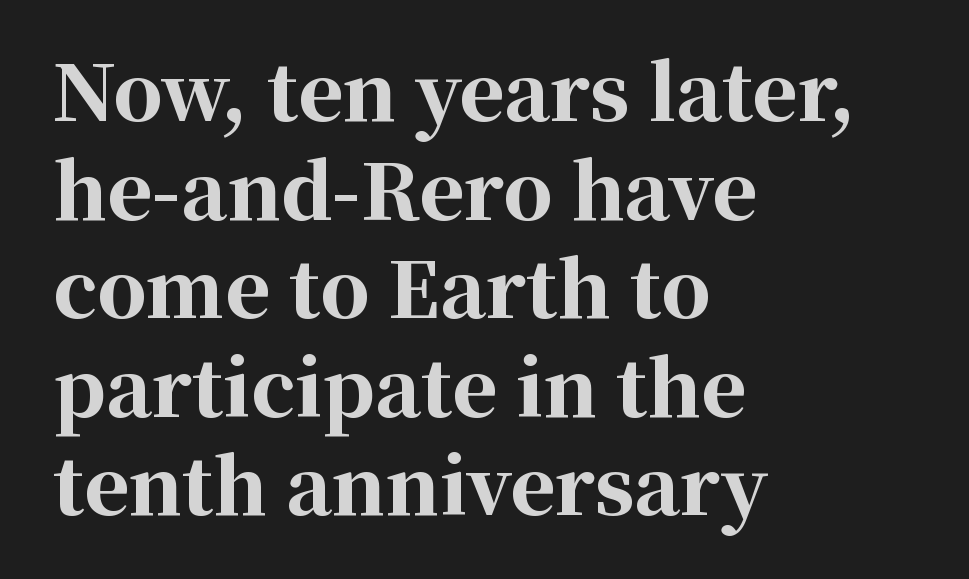
Q: Is the text bold? A: Yes.
Q: Is the text italic (slanted)? A: No, it is upright.
Q: Is the typeface a serif or a sans-serif typeface? A: Serif.
Q: Is the text underlined? A: No.
Q: How is the paragraph aligned? A: Left-aligned.
Q: Is the spacing between letters normal or unusually wide? A: Normal.
Q: Is the spacing between lines tight, normal or loose? A: Normal.
Q: Width (condensed, normal, or wide)? A: Normal.
Q: Stroke contrast? A: High.
Q: x-height? A: Medium.
Q: Monospaced? A: No.
